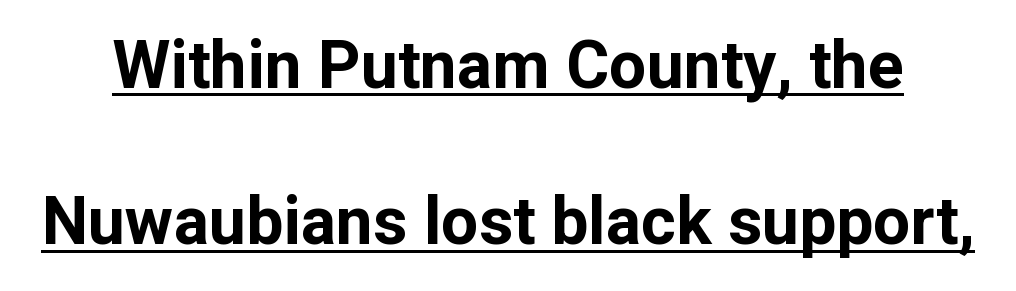
The image shows 66 px bold sans-serif type, upright; set loose line spacing (2.37x), normal letter spacing, underlined; low stroke contrast and a medium x-height.
